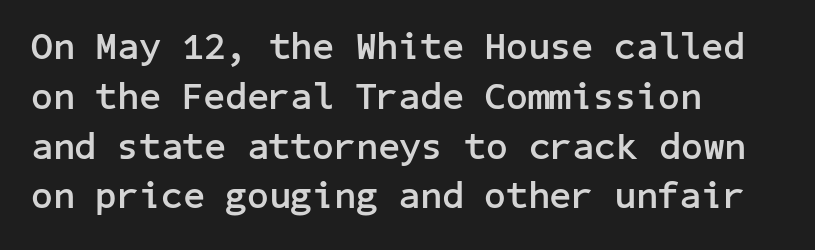
The font's upright variant was chosen for this text. The rendering keeps characters at their native spacing. Interline gaps are of average width in this sample. This sample uses a sans-serif face. Alignment: flush left.
